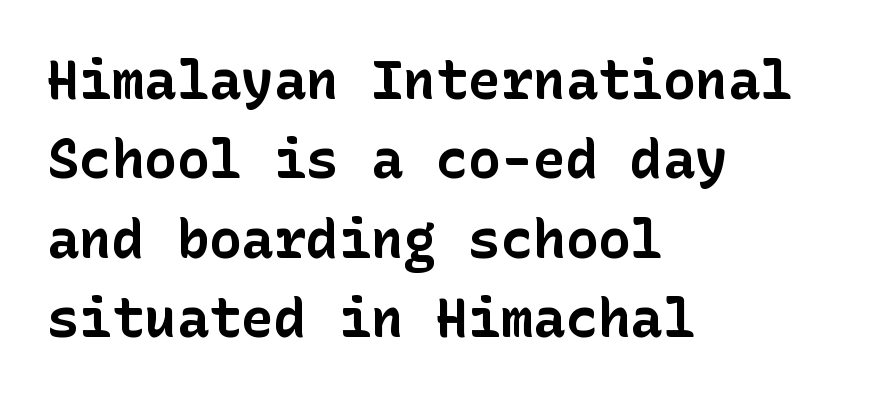
The strip under each line holds only bare page. Leftover space on each line is placed entirely after the last word. Its strokes are broad and dark, the hallmark of bold type. Glyph-to-glyph distance matches everyday printed text. The lettering stays uniformly vertical, giving the passage a roman look.
